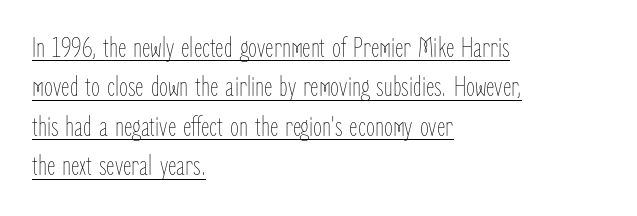
The image shows 29 px thin, condensed type, upright; set left-aligned, normal line spacing (1.36x), normal letter spacing, underlined; low stroke contrast and a medium x-height.
